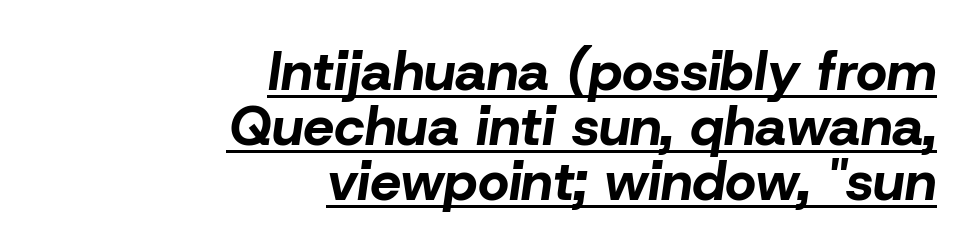
{"italic": "yes", "lean": "right", "slant_degrees": 8, "bold": "yes", "weight": "bold", "width": "normal", "stroke_contrast": "low", "x_height": "medium", "monospaced": "no", "underline": "yes", "align": "right", "line_spacing": "tight", "line_spacing_ratio": 1.0, "letter_spacing": "normal", "letter_spacing_em": 0.0, "glyph_px": 55}
